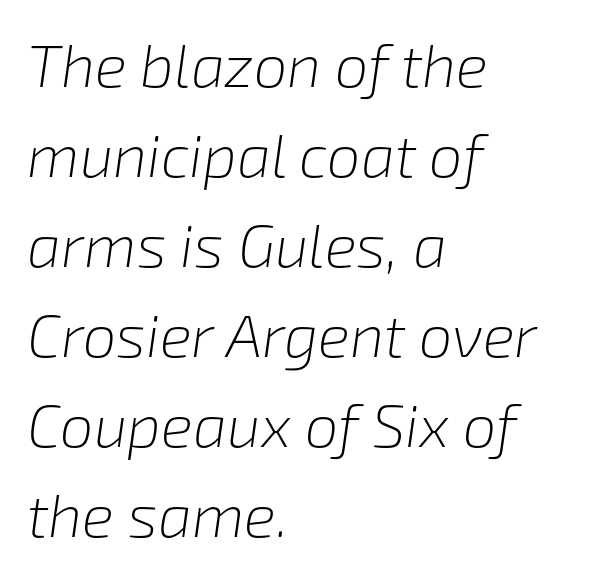
Q: Is the text bold? A: No.
Q: Is the text italic (slanted)? A: Yes, it leans right by about 8 degrees.
Q: Is the text underlined? A: No.
Q: How is the paragraph aligned? A: Left-aligned.
Q: Is the spacing between letters normal or unusually wide? A: Normal.
Q: Is the spacing between lines tight, normal or loose? A: Normal.
Q: Width (condensed, normal, or wide)? A: Normal.
Q: Stroke contrast? A: Low.
Q: x-height? A: Medium.
Q: Monospaced? A: No.
